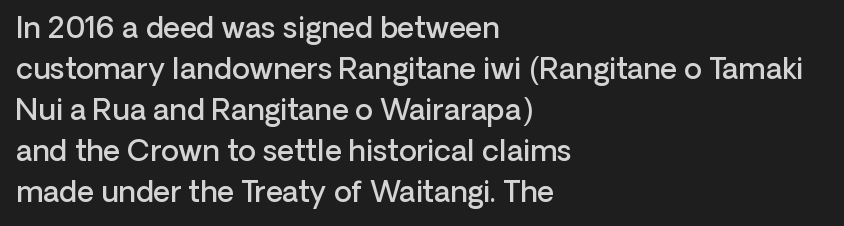
A bit beefed up — I'd call it semibold rather than bold. Characters follow at the spacing the type designer built in. Font category for this specimen: sans-serif. Each row of text sits above clean, open space. Tall strokes in this sample are plumb rather than angled. The designer left line spacing at the default.
